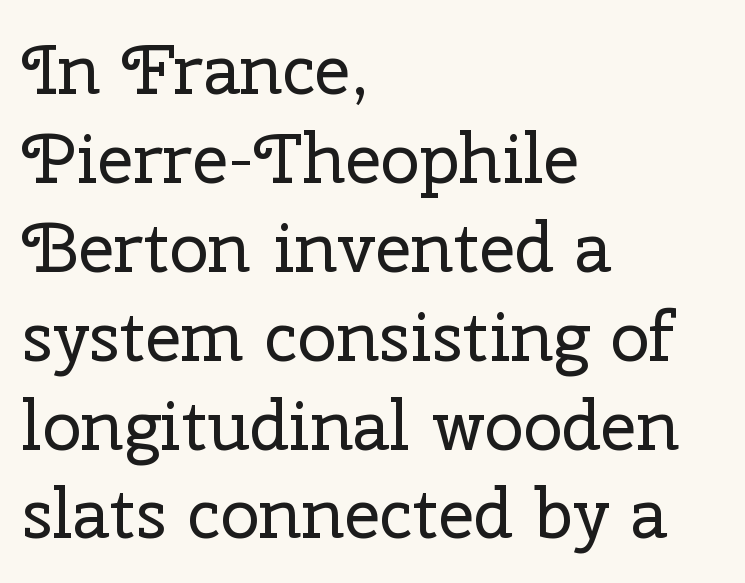
{"serif": "yes", "italic": "no", "bold": "no", "weight": "regular", "width": "normal", "stroke_contrast": "low", "x_height": "medium", "monospaced": "no", "underline": "no", "align": "left", "line_spacing": "normal", "line_spacing_ratio": 1.27, "letter_spacing": "normal", "letter_spacing_em": 0.0, "glyph_px": 70}
